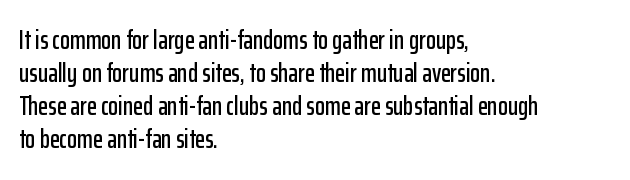
The image shows 26 px text type, upright; set left-aligned, normal line spacing (1.27x), normal letter spacing, not underlined.
